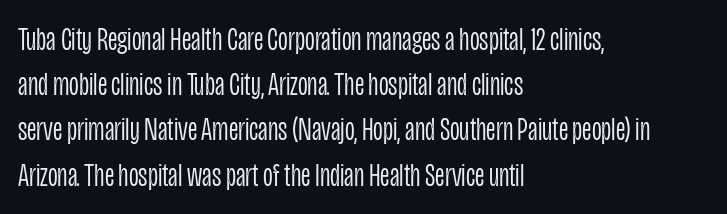
The image shows 34 px light, condensed sans-serif type, upright; set left-aligned, normal line spacing (1.33x), normal letter spacing, not underlined; low stroke contrast and a large x-height.
